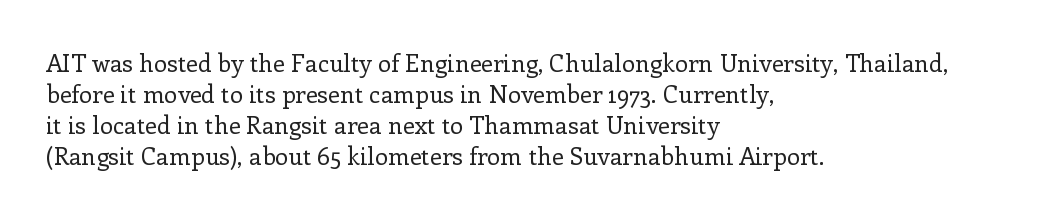
{"italic": "no", "bold": "no", "underline": "no", "align": "left", "line_spacing": "normal", "line_spacing_ratio": 1.29, "letter_spacing": "normal", "letter_spacing_em": 0.0, "glyph_px": 24}
